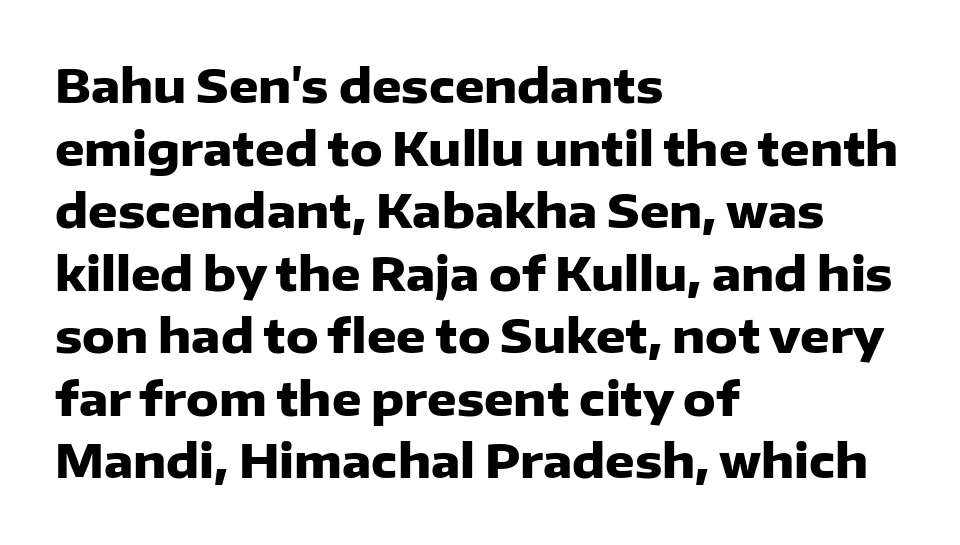
In terms of letterspacing, this is plain default setting. Students, this is bold: see how much ink each stroke carries. Descender tails drop into unmarked territory. This sample keeps an unexceptional amount of space between lines. In terms of letterform style, serifs are entirely absent. The passage is arranged the way most books set body copy — flush left.
